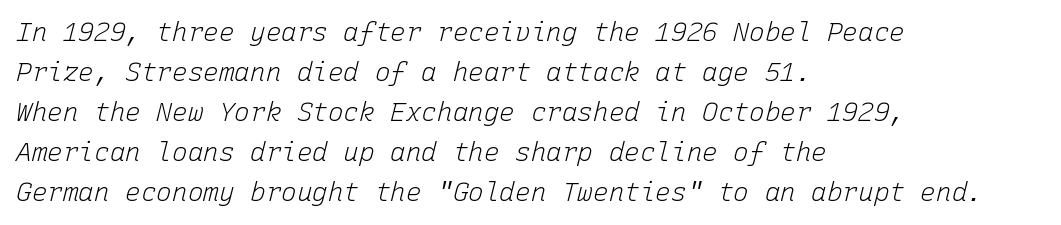
The string is rendered with underlining switched off. Does extra space separate the letters? No, they use regular spacing. Baseline-to-baseline distance is the conventional proportion of letter height. Compared with a centered layout, this one pins lines to the left instead. Yep, that's italic — everything's leaning.
